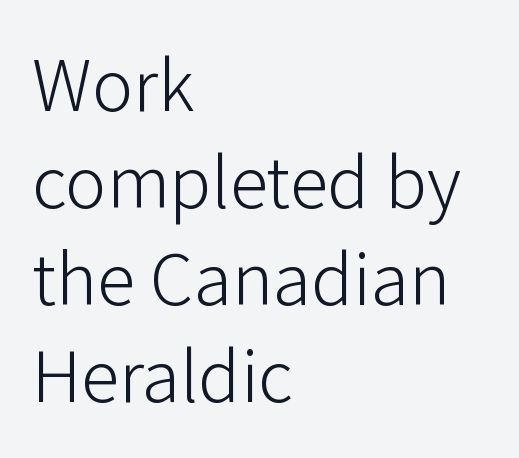
{"serif": "no", "italic": "no", "bold": "no", "weight": "light", "width": "normal", "stroke_contrast": "low", "x_height": "medium", "monospaced": "no", "underline": "no", "align": "left", "line_spacing": "normal", "line_spacing_ratio": 1.26, "letter_spacing": "normal", "letter_spacing_em": 0.0, "glyph_px": 77}
